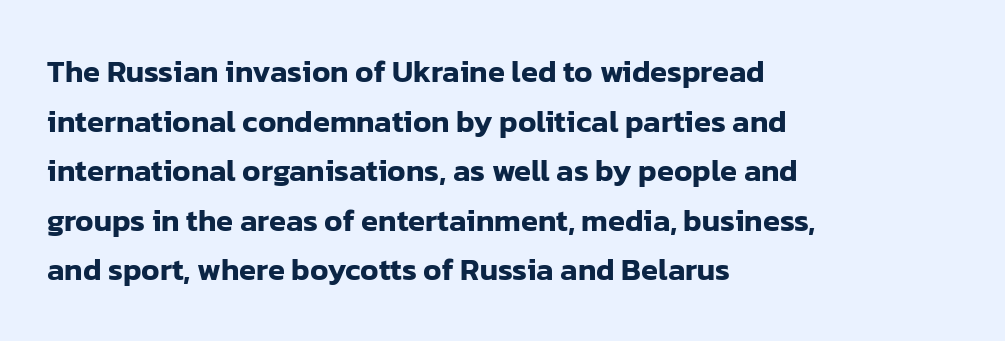
Evenly set lines give the paragraph a standard silhouette. The passage shown has conventional tracking throughout. This is sans-serif lettering, the kind often seen on screens and signage. Letters rest on an invisible, unmarked baseline. Note the varied advance widths — an 'i' is clearly narrower than an 'm'. Is there any slant? The stems are plumb.
